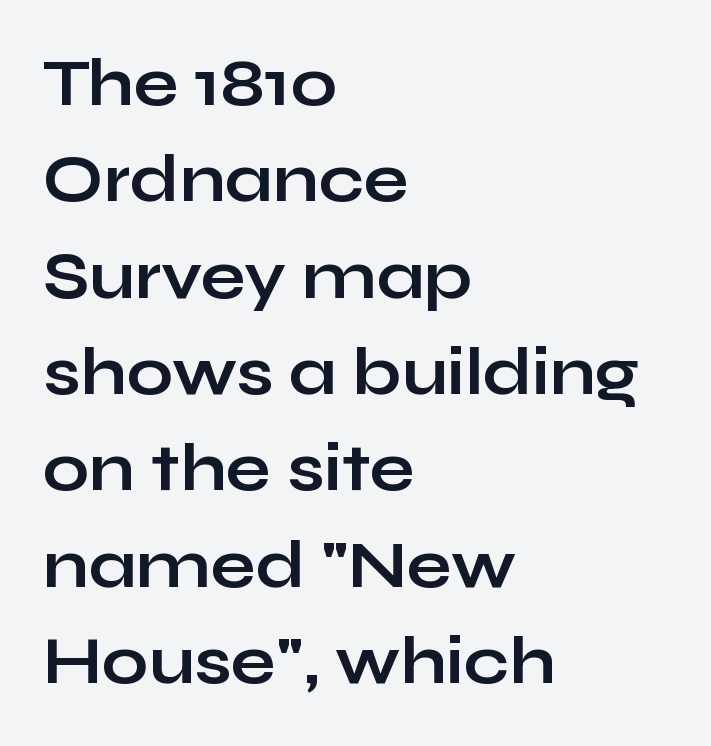
{"serif": "no", "italic": "no", "bold": "yes", "weight": "bold", "width": "wide", "stroke_contrast": "low", "x_height": "medium", "monospaced": "no", "underline": "no", "align": "left", "line_spacing": "normal", "line_spacing_ratio": 1.46, "letter_spacing": "normal", "letter_spacing_em": 0.0, "glyph_px": 66}
